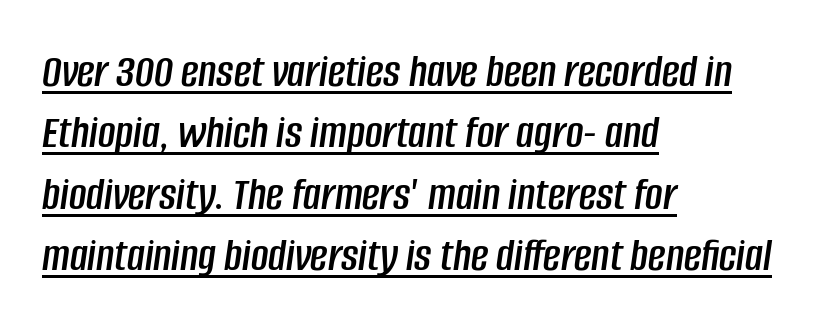
{"italic": "yes", "lean": "right", "slant_degrees": 8, "width": "condensed", "stroke_contrast": "low", "x_height": "large", "monospaced": "no", "underline": "yes", "align": "left", "line_spacing": "normal", "line_spacing_ratio": 1.28, "letter_spacing": "normal", "letter_spacing_em": 0.0, "glyph_px": 48}
